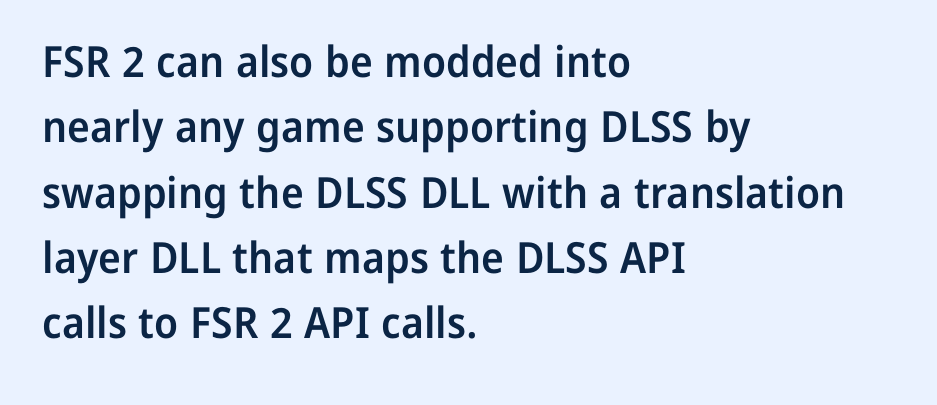
{"serif": "no", "italic": "no", "bold": "semi", "weight": "semibold", "width": "normal", "stroke_contrast": "low", "x_height": "medium", "monospaced": "no", "underline": "no", "align": "left", "line_spacing": "normal", "line_spacing_ratio": 1.52, "letter_spacing": "normal", "letter_spacing_em": 0.0, "glyph_px": 43}
